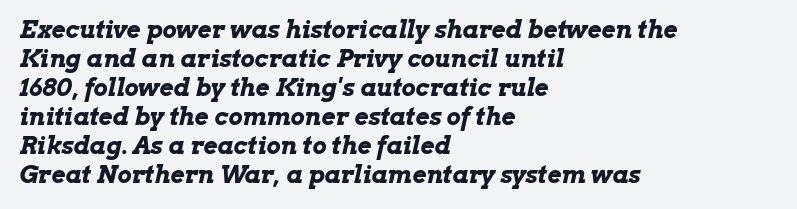
The image shows 24 px bold type, italic (leaning right); set left-aligned, line spacing 1.21x, normal letter spacing, not underlined.
